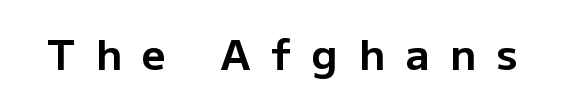
Q: Is the text bold? A: Yes.
Q: Is the text italic (slanted)? A: No, it is upright.
Q: Is the typeface a serif or a sans-serif typeface? A: Sans-serif.
Q: Is the text underlined? A: No.
Q: Is the spacing between letters normal or unusually wide? A: Unusually wide.
Q: Width (condensed, normal, or wide)? A: Normal.
Q: Stroke contrast? A: Low.
Q: x-height? A: Medium.
Q: Monospaced? A: No.
